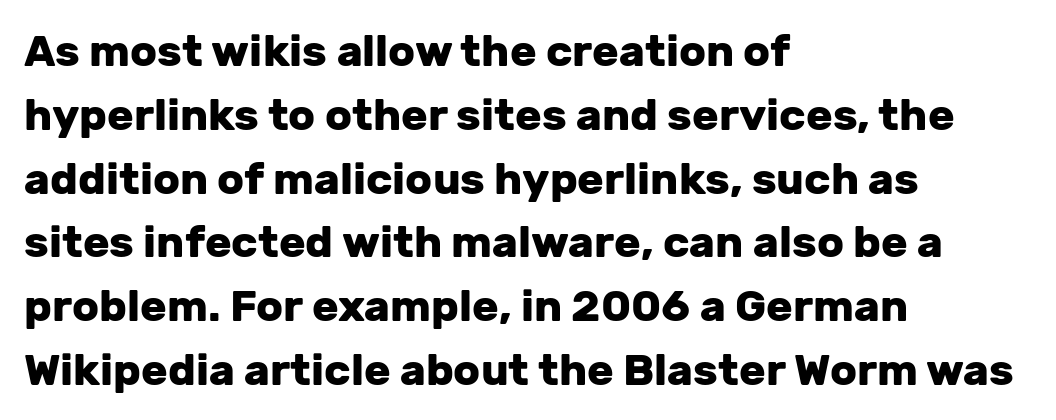
The image shows 44 px heavy sans-serif type, upright; set left-aligned, normal line spacing (1.45x), normal letter spacing, not underlined; low stroke contrast and a medium x-height.
